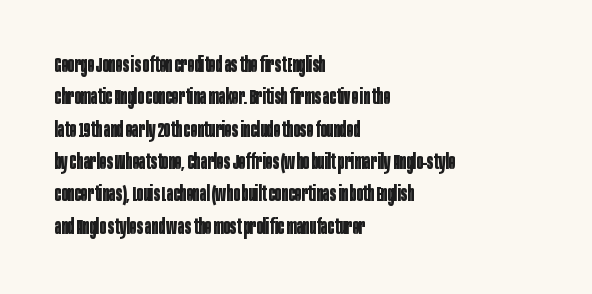
{"italic": "no", "bold": "yes", "underline": "no", "align": "left", "line_spacing": "normal", "line_spacing_ratio": 1.47, "letter_spacing": "normal", "letter_spacing_em": 0.0, "glyph_px": 22}
